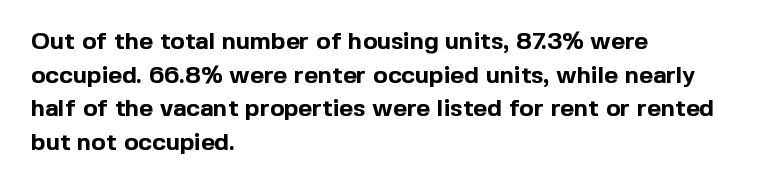
The image shows 24 px bold type, upright; set left-aligned, normal line spacing (1.4x), normal letter spacing, not underlined.
